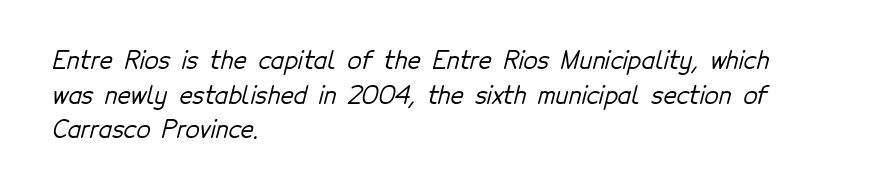
Q: Is the text underlined? A: No.
Q: How is the paragraph aligned? A: Left-aligned.
Q: Is the spacing between letters normal or unusually wide? A: Normal.
Q: Is the spacing between lines tight, normal or loose? A: Normal.
